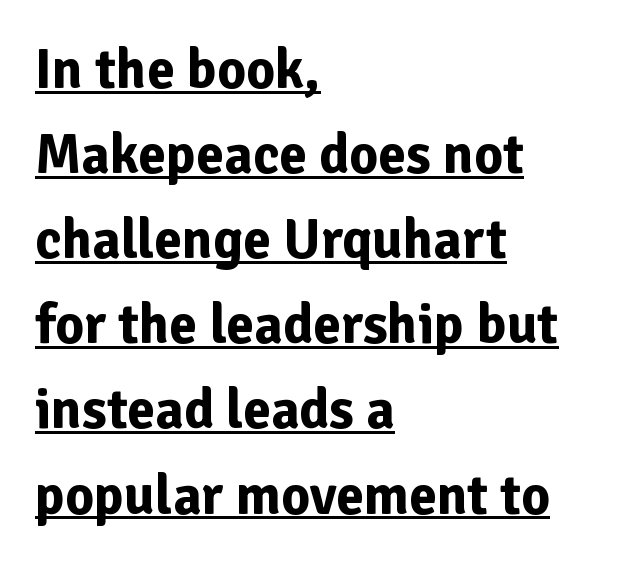
The image shows 56 px bold sans-serif type, upright; set left-aligned, normal line spacing (1.52x), normal letter spacing, underlined; low stroke contrast and a medium x-height.
